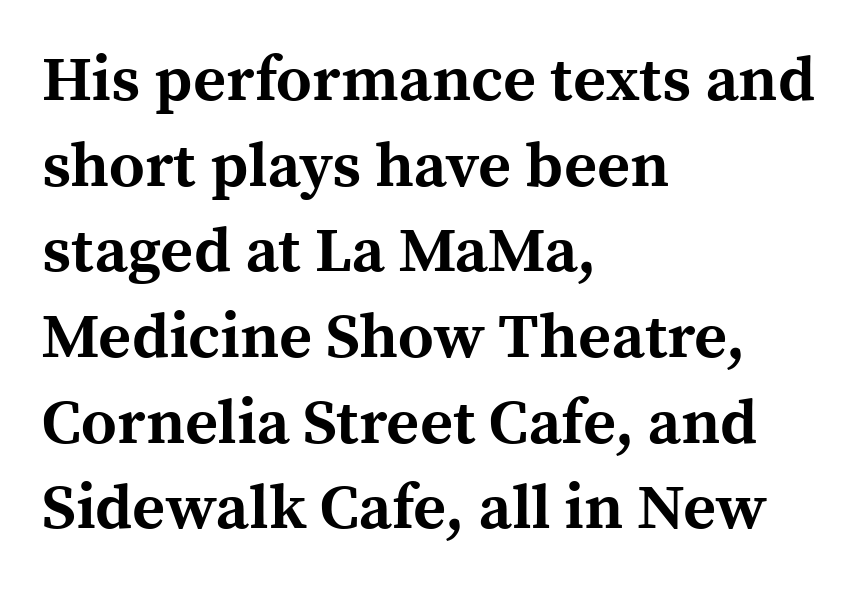
{"serif": "yes", "italic": "no", "bold": "yes", "weight": "bold", "width": "normal", "x_height": "medium", "monospaced": "no", "underline": "no", "align": "left", "line_spacing": "normal", "line_spacing_ratio": 1.36, "letter_spacing": "normal", "letter_spacing_em": 0.0, "glyph_px": 63}
